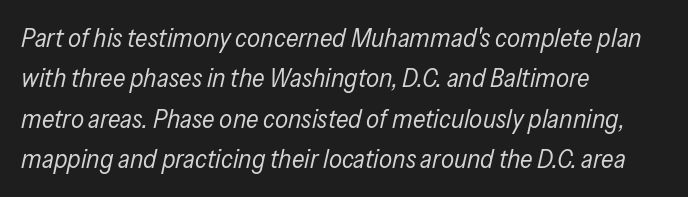
The image shows 26 px text type, italic (leaning right); set left-aligned, normal line spacing (1.55x), normal letter spacing, not underlined.
